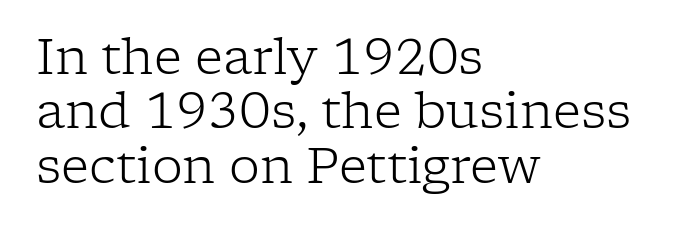
Q: Is the text bold? A: No.
Q: Is the text italic (slanted)? A: No, it is upright.
Q: Is the typeface a serif or a sans-serif typeface? A: Serif.
Q: Is the text underlined? A: No.
Q: How is the paragraph aligned? A: Left-aligned.
Q: Is the spacing between letters normal or unusually wide? A: Normal.
Q: Is the spacing between lines tight, normal or loose? A: Tight.
Q: Width (condensed, normal, or wide)? A: Normal.
Q: Stroke contrast? A: Low.
Q: x-height? A: Medium.
Q: Monospaced? A: No.
